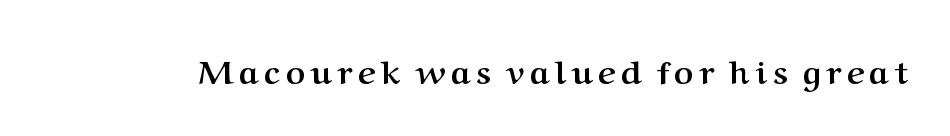
A typesetter would call this proportional, since set widths differ per character. Quick note: not italic, upright. The text was rendered using a seriffed face with decorative stroke endings. The strip under each line holds only bare page. Stroke thickness is high; the sample reads as a true bold.
